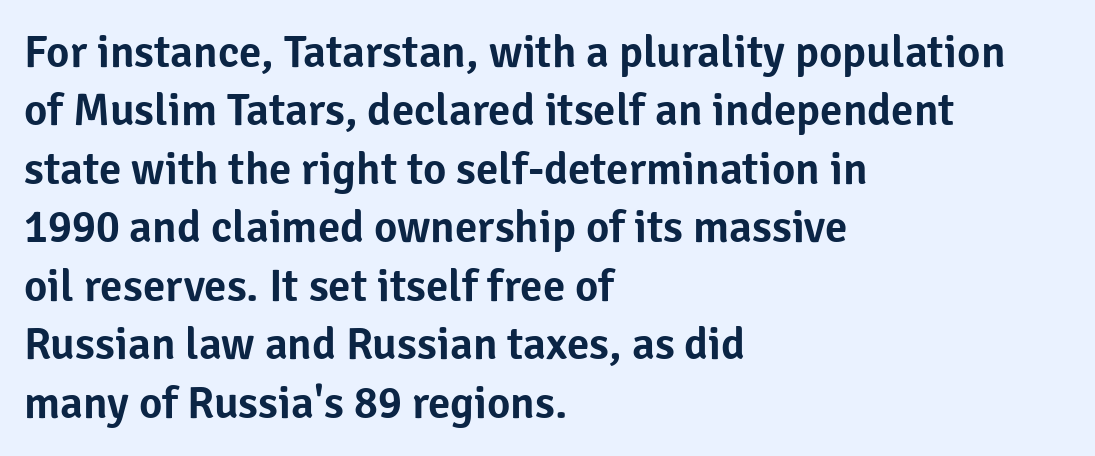
{"serif": "no", "italic": "no", "width": "normal", "stroke_contrast": "low", "x_height": "medium", "monospaced": "no", "underline": "no", "align": "left", "line_spacing": "normal", "line_spacing_ratio": 1.3, "letter_spacing": "normal", "letter_spacing_em": 0.0, "glyph_px": 45}
